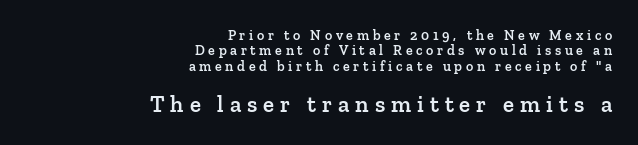
{"italic": "no", "bold": "semi", "underline": "no", "align": "right", "line_spacing": "tight", "line_spacing_ratio": 1.09, "letter_spacing": "wide", "letter_spacing_em": 0.26, "larger_block": "second", "size_ratio": 1.64, "glyph_px": 23}
